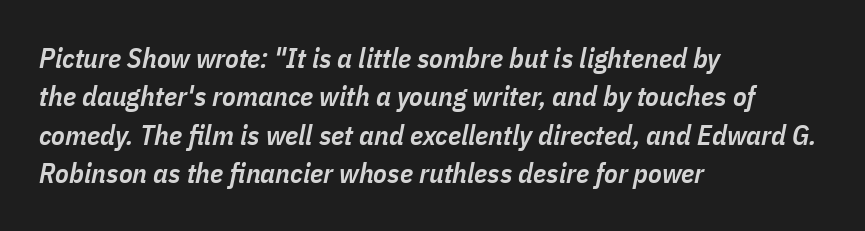
The image shows 28 px semibold, condensed type, italic (leaning right); set left-aligned, normal line spacing (1.37x), normal letter spacing, not underlined; low stroke contrast and a medium x-height.
